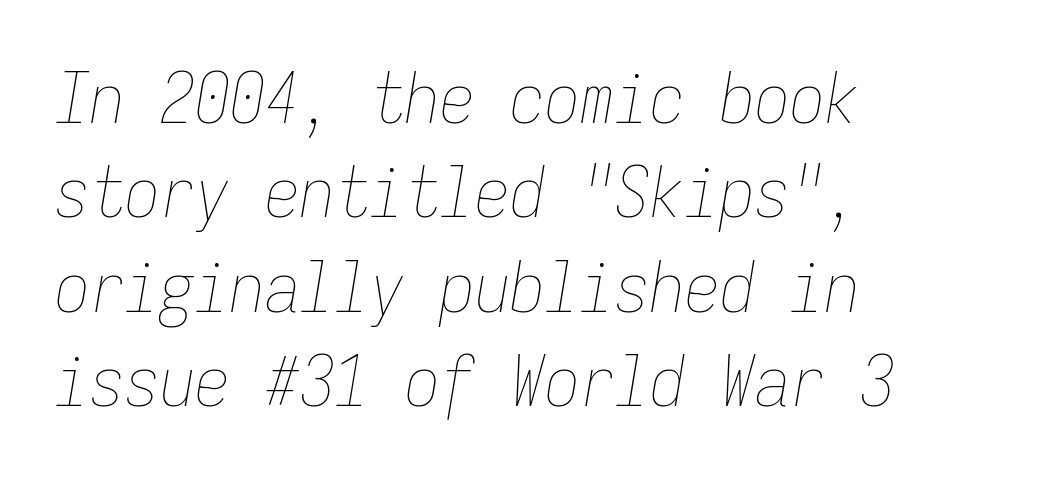
Summary of vertical rhythm: regular, with standard interline spacing. The rag falls on the right side of this text block. The font sits on the lighter half of the weight spectrum, regular included. Descenders are the only things crossing below the line. Is this a fixed-width face? Yes — each glyph sits in an identical cell.
